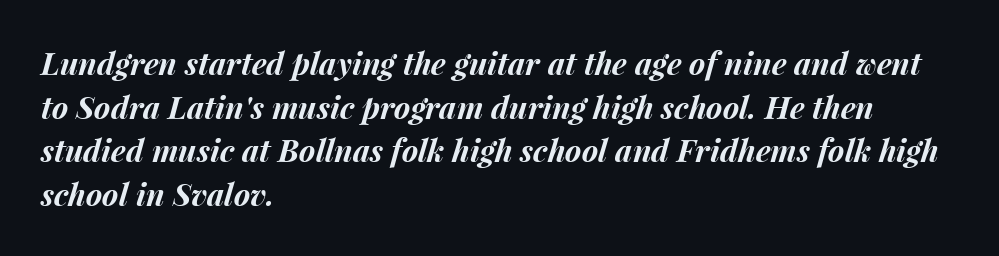
The image shows 31 px bold type, italic (leaning right); set left-aligned, normal line spacing (1.41x), normal letter spacing, not underlined; medium stroke contrast and a medium x-height.
